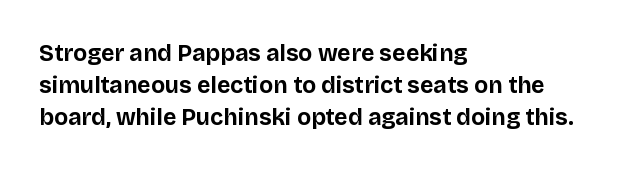
{"italic": "no", "bold": "yes", "underline": "no", "align": "left", "line_spacing": "normal", "line_spacing_ratio": 1.4, "letter_spacing": "normal", "letter_spacing_em": 0.0, "glyph_px": 23}
